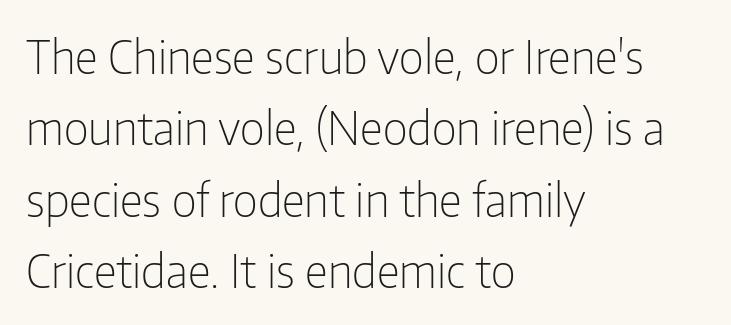
The image shows 46 px light, condensed sans-serif type, upright; set left-aligned, normal line spacing (1.55x), normal letter spacing, not underlined; low stroke contrast and a medium x-height.
